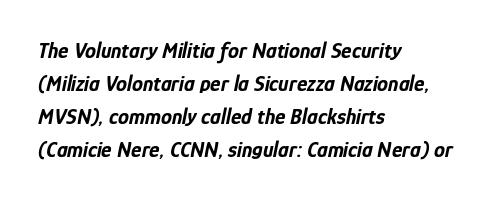
The image shows 22 px bold type, italic (leaning right); set left-aligned, normal line spacing (1.5x), normal letter spacing, not underlined.
